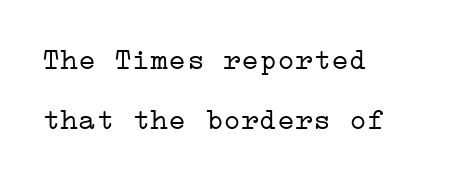
The image shows 30 px light, wide serif type, upright; set left-aligned, loose line spacing (2.01x), normal letter spacing, not underlined; low stroke contrast and a medium x-height.
